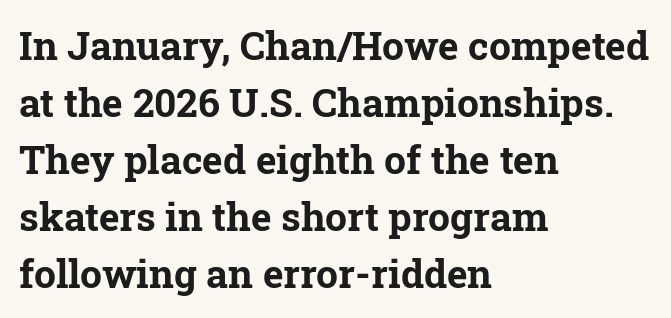
{"serif": "yes", "italic": "no", "bold": "yes", "weight": "bold", "width": "normal", "stroke_contrast": "low", "x_height": "medium", "monospaced": "no", "underline": "no", "align": "left", "line_spacing": "normal", "line_spacing_ratio": 1.46, "letter_spacing": "normal", "letter_spacing_em": 0.0, "glyph_px": 39}
